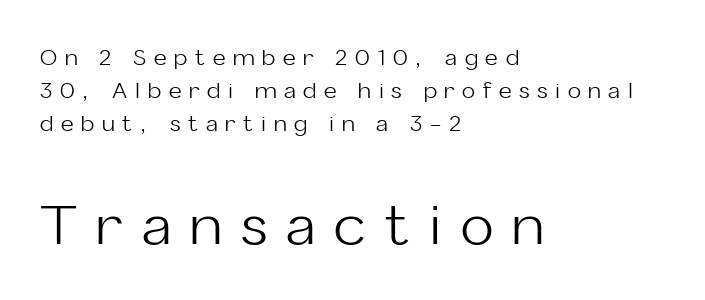
Q: Is the text bold? A: No.
Q: Is the text italic (slanted)? A: No, it is upright.
Q: Is the typeface a serif or a sans-serif typeface? A: Sans-serif.
Q: Is the text underlined? A: No.
Q: How is the paragraph aligned? A: Left-aligned.
Q: Is the spacing between letters normal or unusually wide? A: Unusually wide.
Q: Is the spacing between lines tight, normal or loose? A: Normal.
Q: Which block of text is set in a larger size, the first (top) or the second (bottom)? A: The second (bottom) one.
Q: Width (condensed, normal, or wide)? A: Normal.
Q: Stroke contrast? A: Low.
Q: x-height? A: Medium.
Q: Monospaced? A: No.
